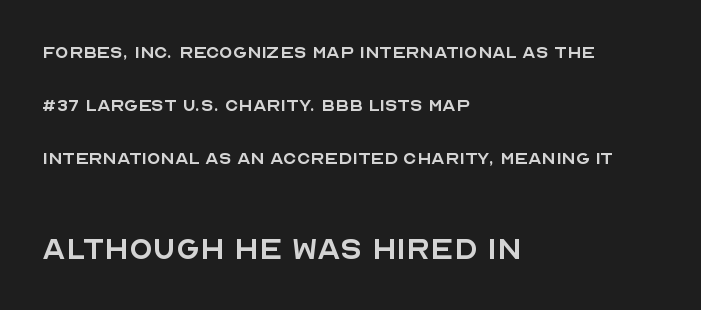
The image shows 38 px regular-weight sans-serif type, upright; set left-aligned, loose line spacing (2.42x), normal letter spacing, not underlined; the second (bottom) block is 1.73x larger; a large x-height.
